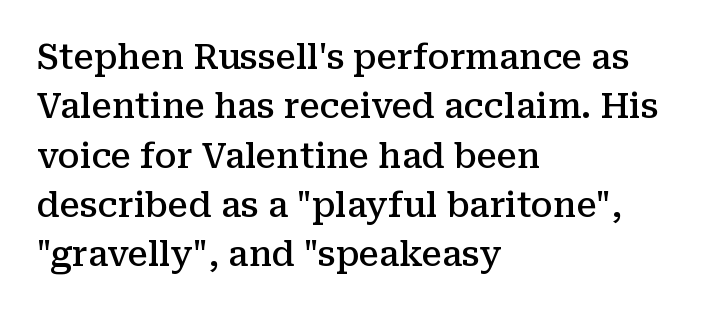
{"serif": "yes", "italic": "no", "bold": "semi", "weight": "semibold", "width": "normal", "stroke_contrast": "medium", "x_height": "medium", "monospaced": "no", "underline": "no", "align": "left", "line_spacing": "normal", "line_spacing_ratio": 1.45, "letter_spacing": "normal", "letter_spacing_em": 0.0, "glyph_px": 34}
